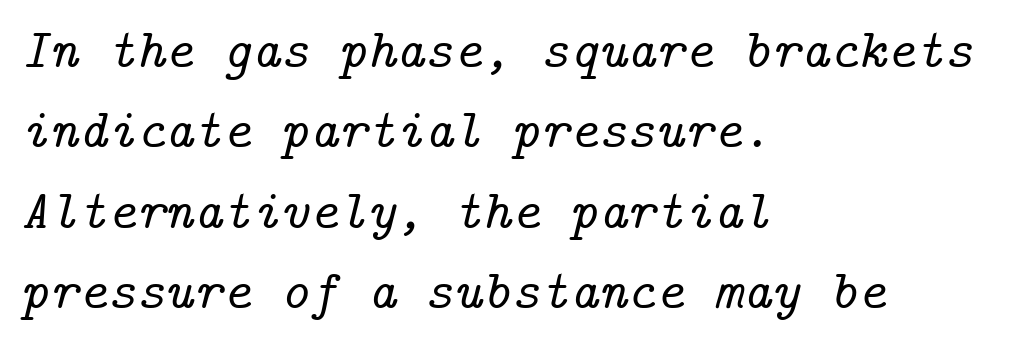
The image shows 55 px serif type, italic (leaning right); set left-aligned, normal line spacing (1.46x), normal letter spacing, not underlined; low stroke contrast and a medium x-height.
